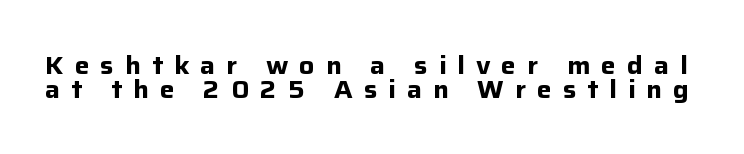
The image shows 25 px bold type, upright; set tight line spacing (0.95x), unusually wide letter spacing (+0.44 em), not underlined.
